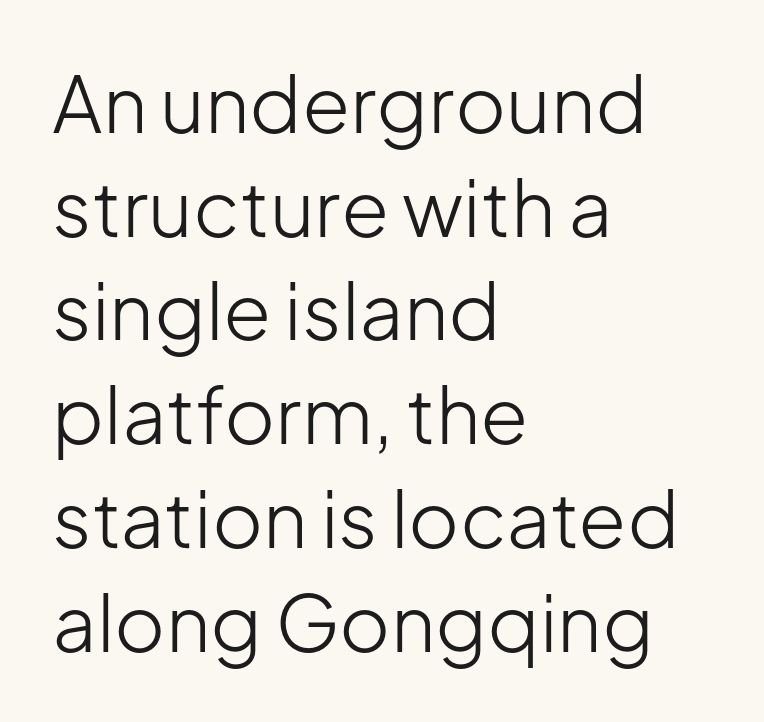
{"serif": "no", "italic": "no", "bold": "no", "weight": "light", "width": "normal", "stroke_contrast": "low", "x_height": "medium", "monospaced": "no", "underline": "no", "align": "left", "line_spacing": "normal", "line_spacing_ratio": 1.33, "letter_spacing": "normal", "letter_spacing_em": 0.0, "glyph_px": 78}
